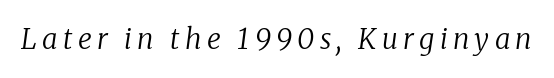
Compared with ordinary roman type, these characters are visibly tilted. Counters stay open thanks to moderate or lighter strokes. Rule under the text: the space is simply empty. Note the varied advance widths — an 'i' is clearly narrower than an 'm'. The characters display serif detailing at their extremities.
